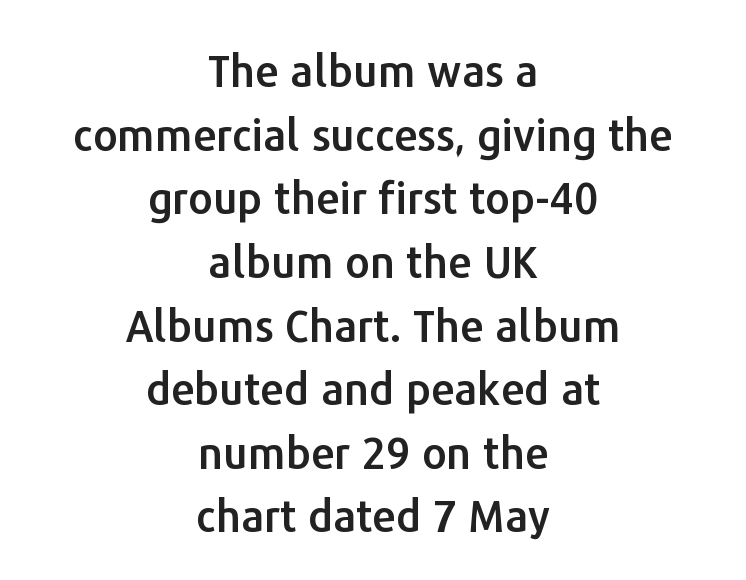
The image shows 43 px sans-serif type, upright; set centered, normal line spacing (1.48x), normal letter spacing, not underlined; low stroke contrast and a medium x-height.
